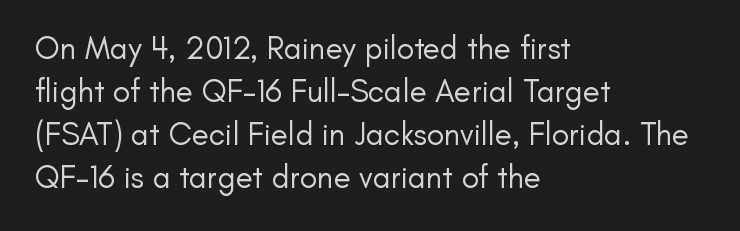
Characters remain perfectly vertical along every line. Letter spacing: default. Casual observation: everything's shoved over to the left. The foot of each line stays bare and open. Weight: not bold — regular or lighter.
